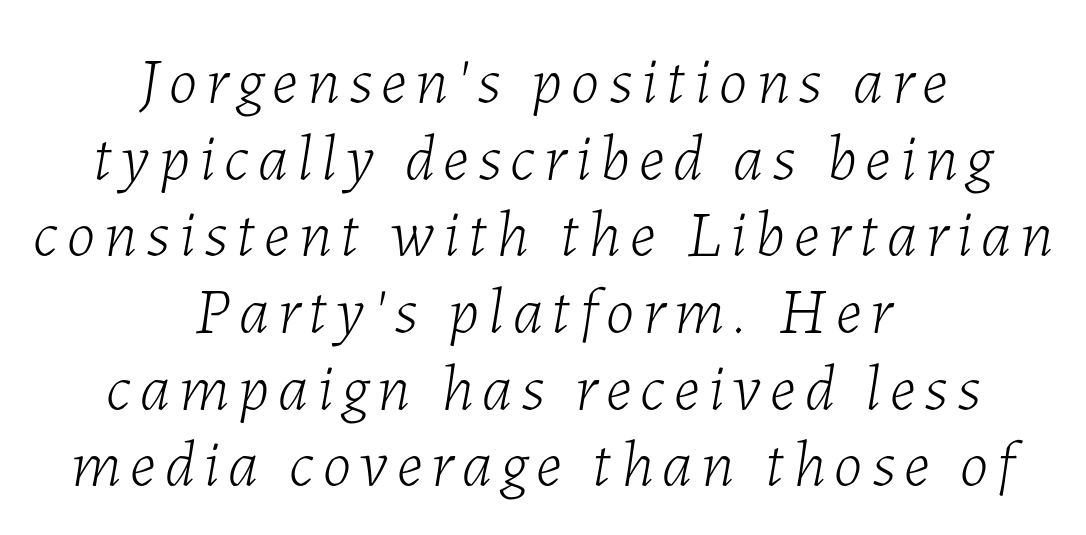
{"italic": "yes", "lean": "right", "slant_degrees": 7, "bold": "no", "weight": "light", "width": "normal", "stroke_contrast": "low", "x_height": "medium", "monospaced": "no", "underline": "no", "align": "center", "line_spacing_ratio": 1.18, "glyph_px": 65}
